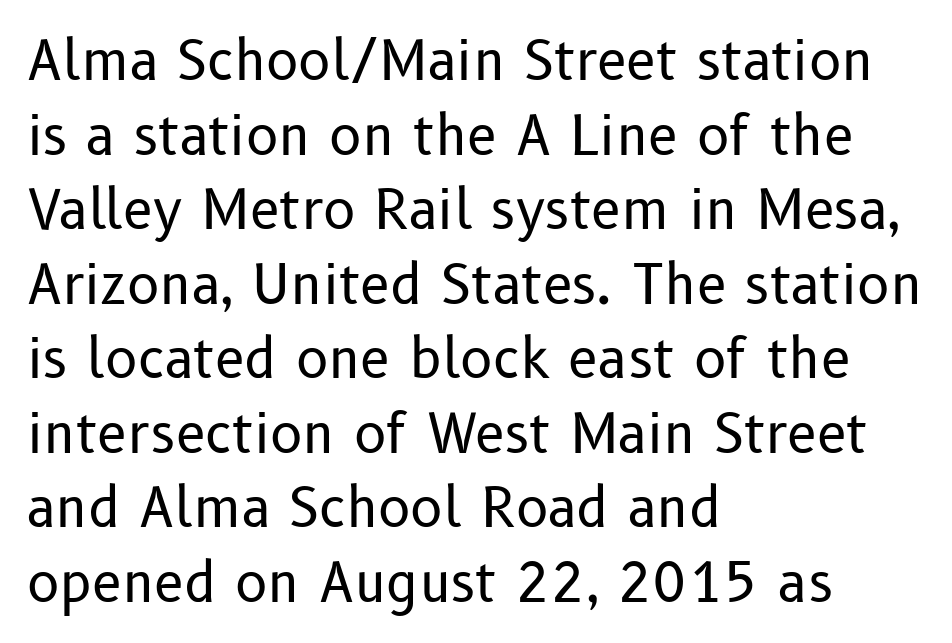
Caption: standard tracking, unaltered. No italicization has been applied; the sample stays upright. Casual observation: everything's shoved over to the left. Each stroke keeps to a modest, everyday thickness or less.
